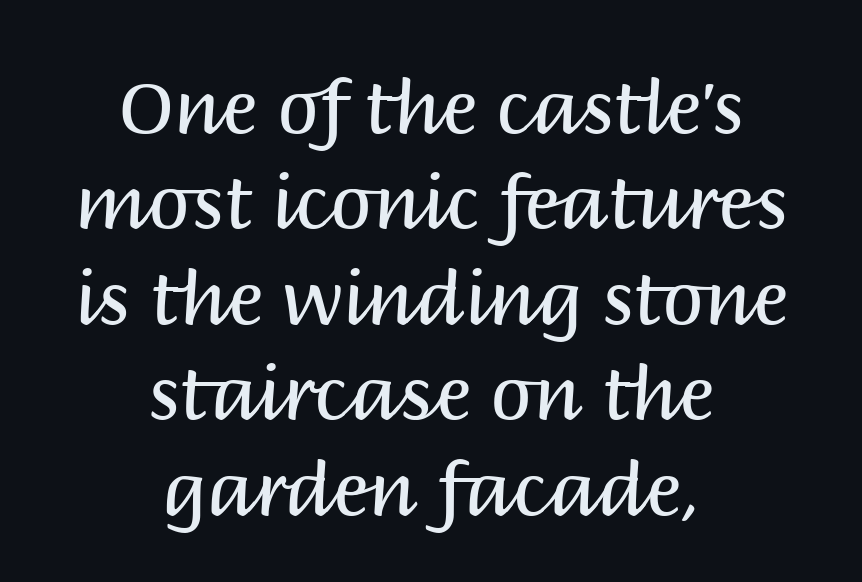
The image shows 74 px regular-weight sans-serif type; set centered, normal line spacing (1.29x), normal letter spacing, not underlined; medium stroke contrast and a large x-height.
